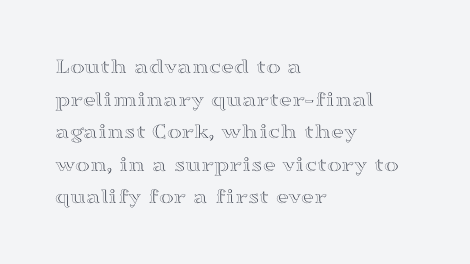
The image shows 22 px text type, upright; set left-aligned, normal line spacing (1.48x), normal letter spacing, not underlined.
